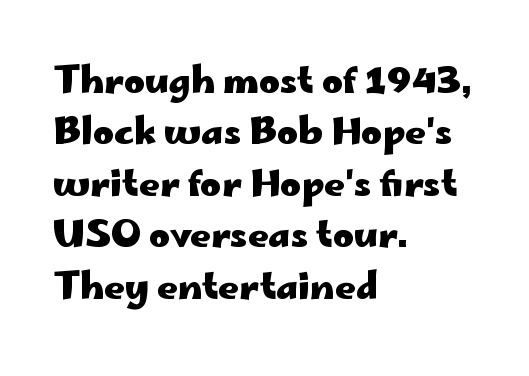
Q: Is the text bold? A: Yes.
Q: Is the text italic (slanted)? A: No, it is upright.
Q: Is the typeface a serif or a sans-serif typeface? A: Sans-serif.
Q: Is the text underlined? A: No.
Q: How is the paragraph aligned? A: Left-aligned.
Q: Is the spacing between letters normal or unusually wide? A: Normal.
Q: Is the spacing between lines tight, normal or loose? A: Normal.
Q: Width (condensed, normal, or wide)? A: Wide.
Q: Stroke contrast? A: Low.
Q: x-height? A: Small.
Q: Monospaced? A: No.
